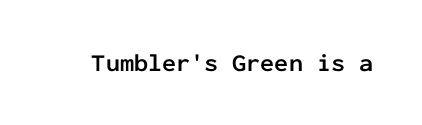
Underlining? Definitely not there. Strong, thick strokes mark this as bold type. This sample uses an upright cut, with every glyph sitting square on the baseline. A typesetter would call this zero additional tracking.
